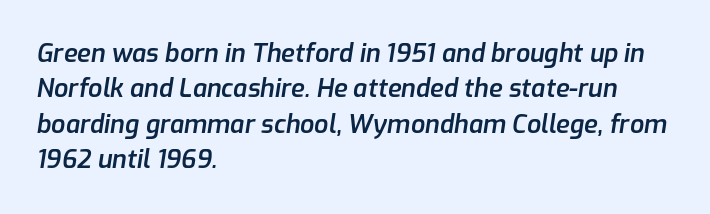
Q: Is the text bold? A: Semi-bold.
Q: Is the text italic (slanted)? A: Yes, it leans right by about 9 degrees.
Q: Is the text underlined? A: No.
Q: How is the paragraph aligned? A: Left-aligned.
Q: Is the spacing between letters normal or unusually wide? A: Normal.
Q: Is the spacing between lines tight, normal or loose? A: Normal.
